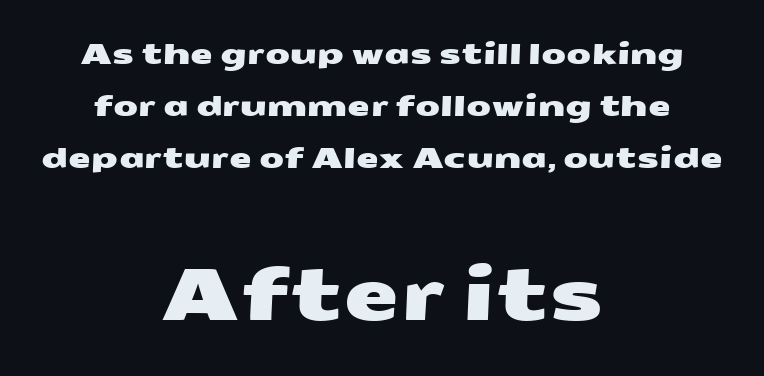
{"serif": "no", "width": "wide", "stroke_contrast": "medium", "x_height": "medium", "monospaced": "no", "underline": "no", "align": "center", "line_spacing_ratio": 1.8, "letter_spacing": "normal", "letter_spacing_em": 0.0, "larger_block": "second", "size_ratio": 2.48, "glyph_px": 72}
